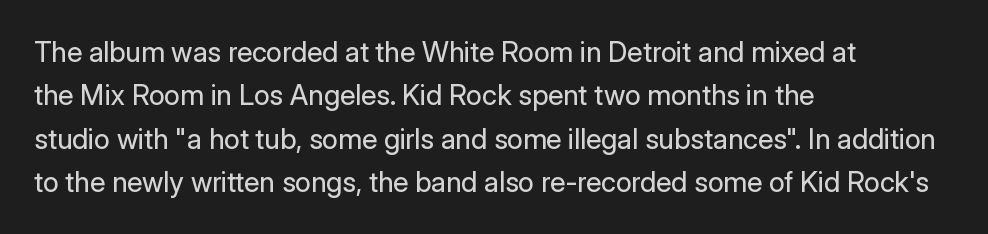
Q: Is the text bold? A: No.
Q: Is the text italic (slanted)? A: No, it is upright.
Q: Is the typeface a serif or a sans-serif typeface? A: Sans-serif.
Q: Is the text underlined? A: No.
Q: How is the paragraph aligned? A: Left-aligned.
Q: Is the spacing between letters normal or unusually wide? A: Normal.
Q: Is the spacing between lines tight, normal or loose? A: Normal.
Q: Width (condensed, normal, or wide)? A: Normal.
Q: Stroke contrast? A: Low.
Q: x-height? A: Medium.
Q: Monospaced? A: No.
